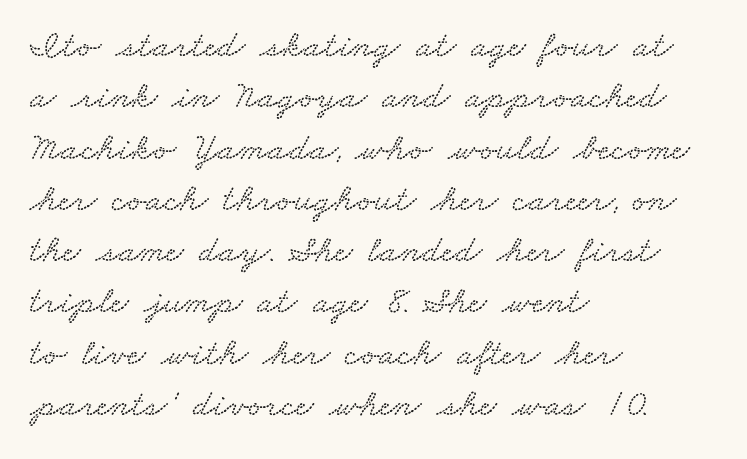
The image shows 38 px wide type; set left-aligned, normal line spacing (1.35x), normal letter spacing, not underlined; low stroke contrast and a small x-height.
